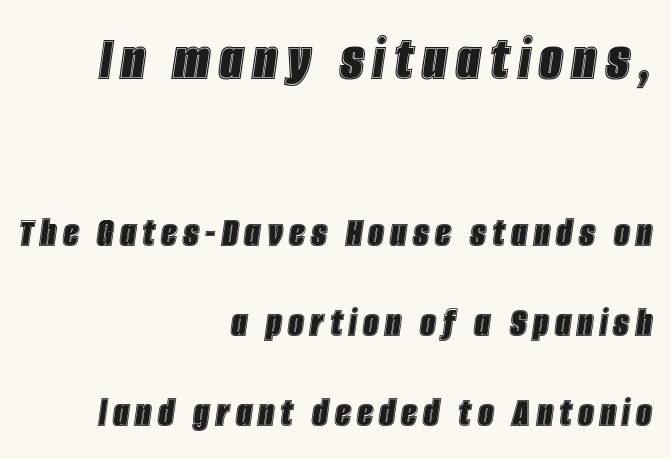
Where is the straight margin? On the right. The first block has been scaled up relative to the second. Interline gaps are noticeably wide in this sample. Only glyphs here, with clear space below each row. Is this a fixed-width face? No — the glyphs have proportional, varying widths. Compared with ordinary roman type, these characters are visibly tilted.
